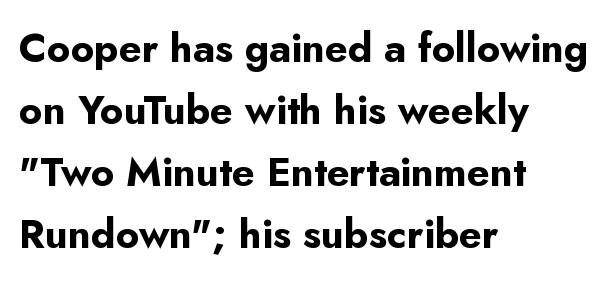
{"serif": "no", "italic": "no", "bold": "yes", "weight": "bold", "width": "normal", "stroke_contrast": "low", "x_height": "small", "monospaced": "no", "underline": "no", "align": "left", "line_spacing": "normal", "line_spacing_ratio": 1.55, "letter_spacing": "normal", "letter_spacing_em": 0.0, "glyph_px": 40}
